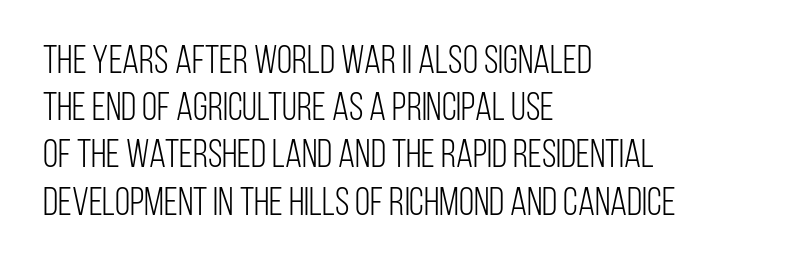
{"serif": "no", "italic": "no", "bold": "no", "weight": "light", "width": "condensed", "stroke_contrast": "low", "x_height": "large", "monospaced": "no", "underline": "no", "align": "left", "line_spacing_ratio": 1.21, "letter_spacing": "normal", "letter_spacing_em": 0.0, "glyph_px": 39}
